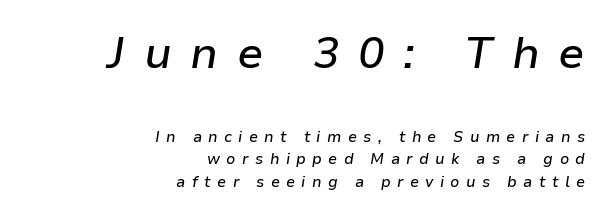
The image shows 44 px text type, italic (leaning right); set right-aligned, normal line spacing (1.53x), unusually wide letter spacing (+0.42 em), not underlined; the first (top) block is 2.93x larger; low stroke contrast and a medium x-height.
